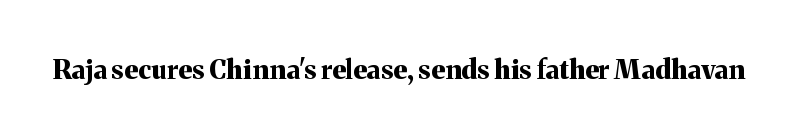
{"italic": "no", "bold": "yes", "underline": "no", "letter_spacing": "normal", "letter_spacing_em": 0.0, "glyph_px": 27}
